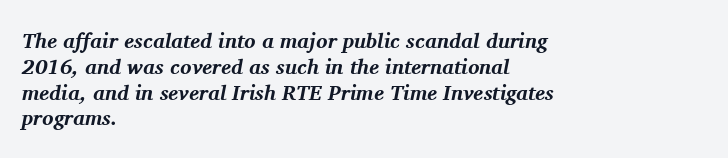
{"italic": "yes", "lean": "right", "slant_degrees": 11, "bold": "yes", "underline": "no", "align": "left", "line_spacing_ratio": 1.23, "letter_spacing": "normal", "letter_spacing_em": 0.0, "glyph_px": 21}
